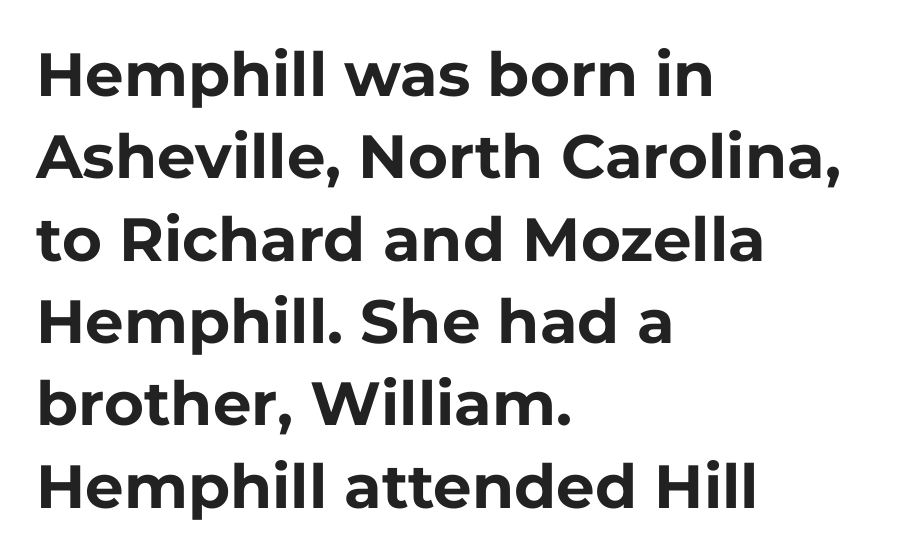
Leftover space on each line is placed entirely after the last word. The passage shown is typeset with a sans-serif family. Do the letters lean? They stand straight. The strip under each line holds only bare page. Normally led — the rows are evenly, conventionally spaced. The face used here is proportionally spaced, like ordinary book or web type.
